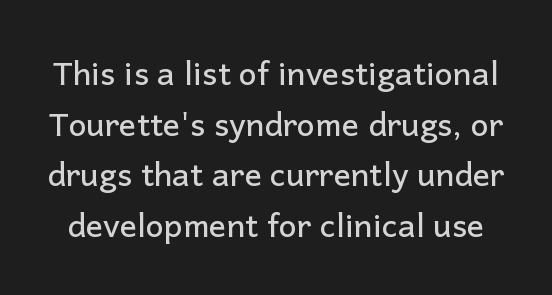
The image shows 32 px sans-serif type, upright; set normal line spacing (1.58x), normal letter spacing, not underlined; low stroke contrast and a medium x-height.
